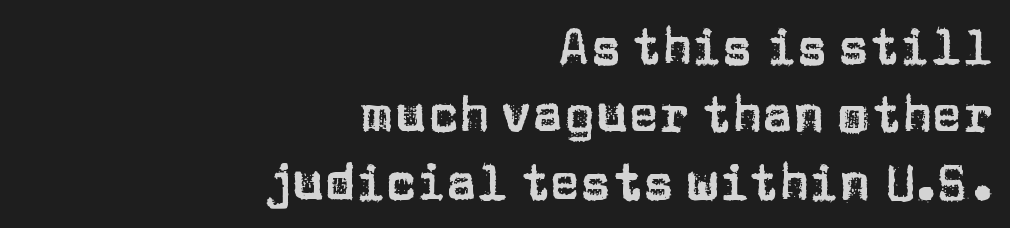
{"serif": "no", "italic": "no", "width": "normal", "stroke_contrast": "low", "x_height": "large", "monospaced": "no", "underline": "no", "align": "right", "line_spacing": "normal", "line_spacing_ratio": 1.33, "letter_spacing": "normal", "letter_spacing_em": 0.0, "glyph_px": 51}
